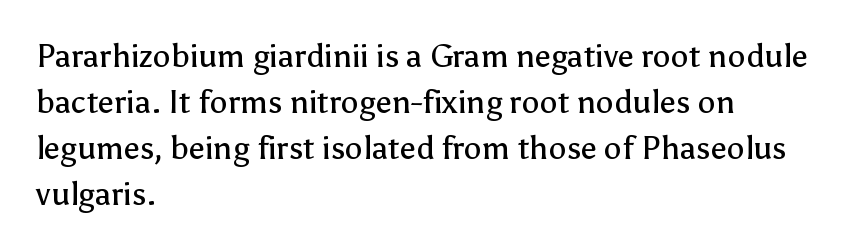
The image shows 32 px regular-weight sans-serif type, upright; set left-aligned, normal line spacing (1.44x), normal letter spacing, not underlined; low stroke contrast and a medium x-height.
